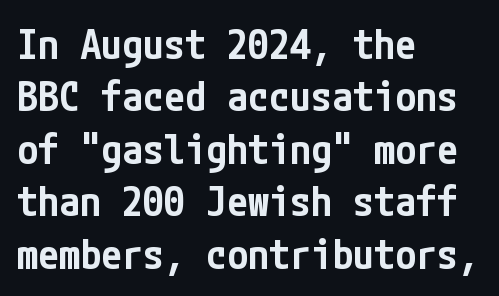
The image shows 42 px semibold, condensed sans-serif type, upright; set left-aligned, normal line spacing (1.25x), normal letter spacing, not underlined; low stroke contrast and a medium x-height.
